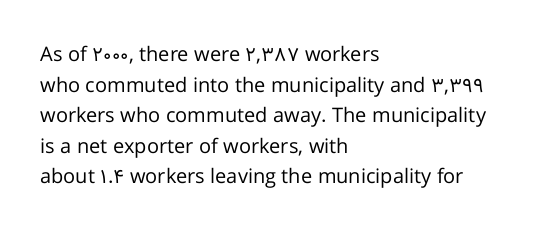
Q: Is the text bold? A: No.
Q: Is the text italic (slanted)? A: No, it is upright.
Q: Is the text underlined? A: No.
Q: How is the paragraph aligned? A: Left-aligned.
Q: Is the spacing between letters normal or unusually wide? A: Normal.
Q: Is the spacing between lines tight, normal or loose? A: Normal.
